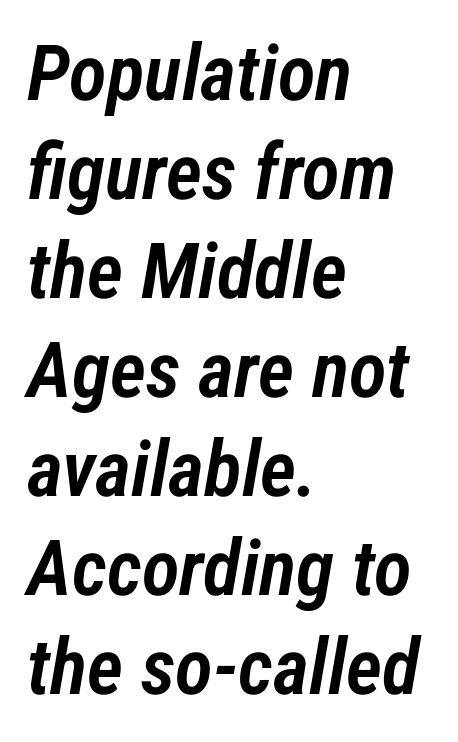
{"italic": "yes", "lean": "right", "slant_degrees": 12, "bold": "semi", "weight": "semibold", "width": "condensed", "stroke_contrast": "low", "x_height": "medium", "monospaced": "no", "underline": "no", "align": "left", "line_spacing": "normal", "line_spacing_ratio": 1.27, "letter_spacing": "normal", "letter_spacing_em": 0.0, "glyph_px": 78}
